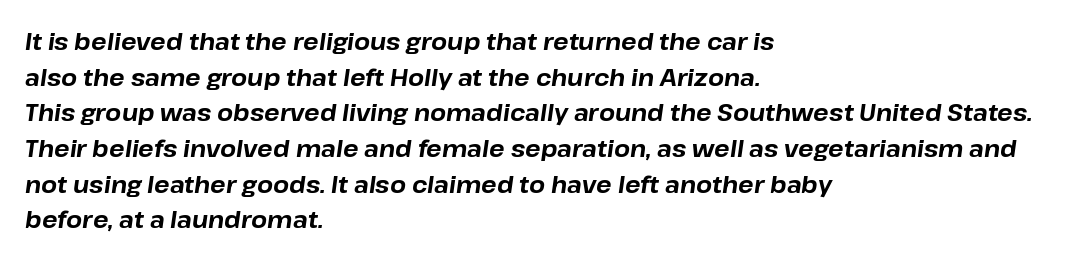
Q: Is the text bold? A: Yes.
Q: Is the text italic (slanted)? A: Yes, it leans right by about 8 degrees.
Q: Is the text underlined? A: No.
Q: How is the paragraph aligned? A: Left-aligned.
Q: Is the spacing between letters normal or unusually wide? A: Normal.
Q: Is the spacing between lines tight, normal or loose? A: Normal.
